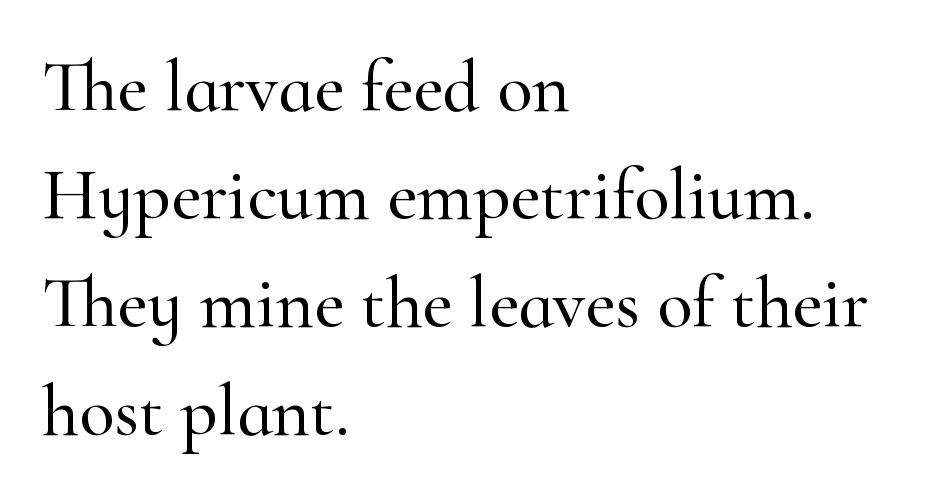
The image shows 73 px serif type, upright; set left-aligned, normal line spacing (1.48x), normal letter spacing, not underlined; high stroke contrast and a small x-height.
